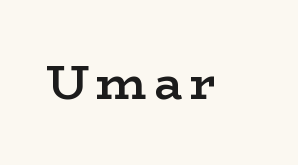
Q: Is the text bold? A: Semi-bold.
Q: Is the text italic (slanted)? A: No, it is upright.
Q: Is the typeface a serif or a sans-serif typeface? A: Serif.
Q: Is the text underlined? A: No.
Q: Width (condensed, normal, or wide)? A: Wide.
Q: Stroke contrast? A: Low.
Q: x-height? A: Medium.
Q: Monospaced? A: No.
